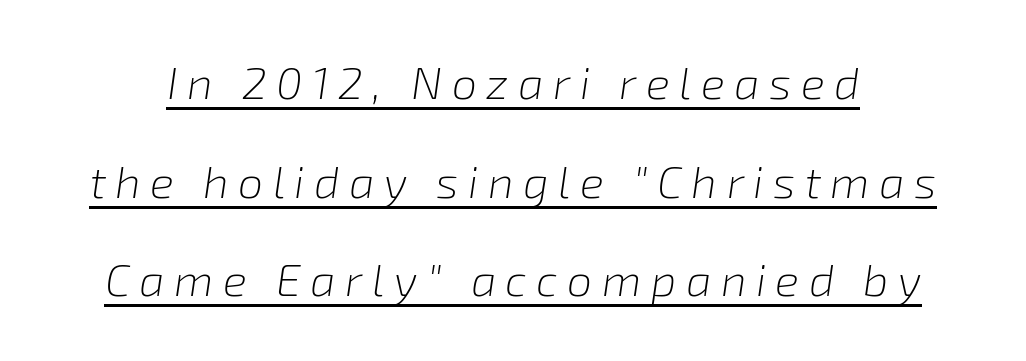
The image shows 45 px light type, italic (leaning right); set loose line spacing (2.19x), unusually wide letter spacing (+0.21 em), underlined; low stroke contrast and a medium x-height.
